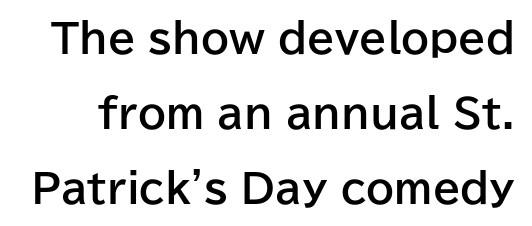
Q: Is the text bold? A: Yes.
Q: Is the text italic (slanted)? A: No, it is upright.
Q: Is the typeface a serif or a sans-serif typeface? A: Sans-serif.
Q: Is the text underlined? A: No.
Q: Is the spacing between letters normal or unusually wide? A: Normal.
Q: Width (condensed, normal, or wide)? A: Normal.
Q: Stroke contrast? A: Low.
Q: x-height? A: Medium.
Q: Monospaced? A: No.
